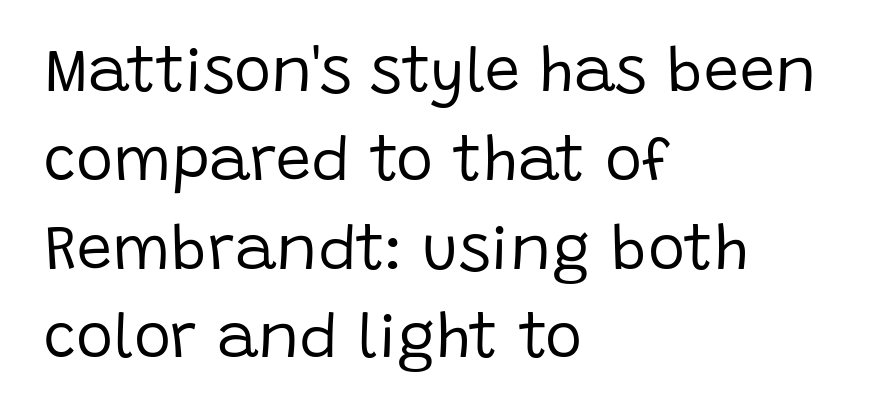
The image shows 63 px regular-weight sans-serif type, upright; set left-aligned, normal line spacing (1.41x), normal letter spacing, not underlined; low stroke contrast and a large x-height.
